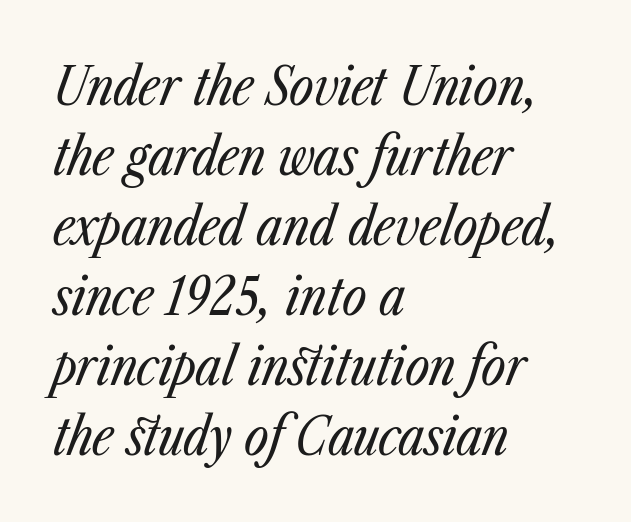
The image shows 53 px regular-weight, condensed type, italic (leaning right); set left-aligned, normal line spacing (1.32x), normal letter spacing, not underlined; low stroke contrast and a medium x-height.
